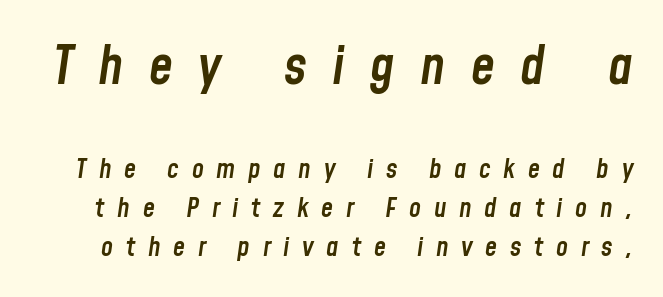
Q: Is the text bold? A: Semi-bold.
Q: Is the text italic (slanted)? A: Yes, it leans right by about 8 degrees.
Q: Is the text underlined? A: No.
Q: Is the spacing between letters normal or unusually wide? A: Unusually wide.
Q: Is the spacing between lines tight, normal or loose? A: Normal.
Q: Which block of text is set in a larger size, the first (top) or the second (bottom)? A: The first (top) one.
Q: Width (condensed, normal, or wide)? A: Condensed.
Q: Stroke contrast? A: Low.
Q: x-height? A: Medium.
Q: Monospaced? A: No.
